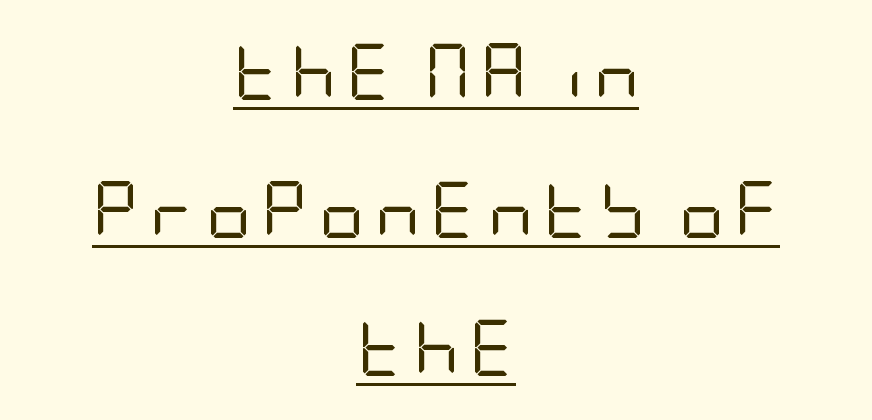
The image shows 56 px regular-weight, condensed sans-serif type, upright; set centered, loose line spacing (2.46x), underlined; low stroke contrast and a large x-height.
